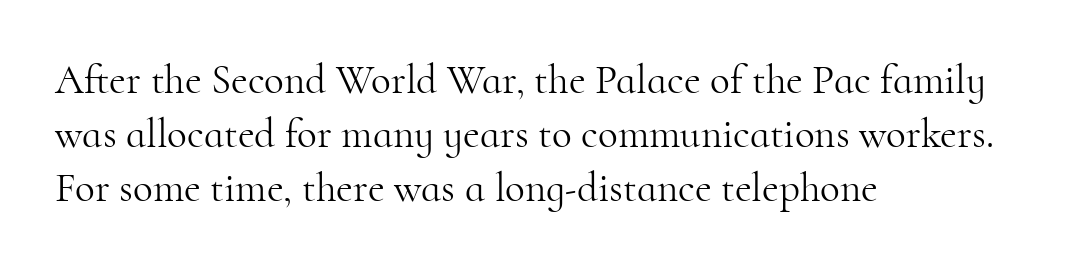
Bold? No — there's no thickening of the strokes. A typesetter would call this proportional, since set widths differ per character. Only glyphs here, with clear space below each row. Little horizontal feet cap the strokes, marking this as serif type.
